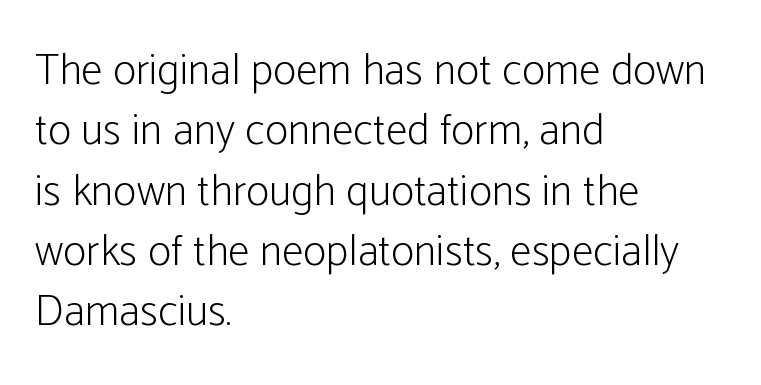
A typesetter would call this zero additional tracking. The lines sit at an ordinary, default distance from one another. These lines were composed using upright roman letters. Examine the stroke ends and you'll find no serifs. Which margin do the lines hug? The left one — the right edge is uneven. A bare baseline throughout the passage.
